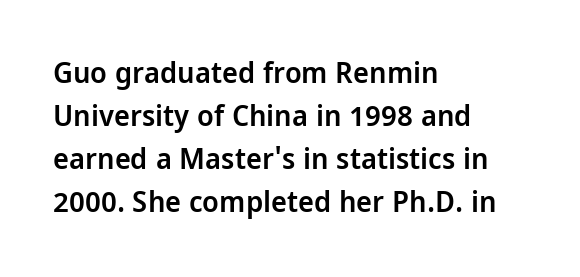
Q: Is the text bold? A: Semi-bold.
Q: Is the text italic (slanted)? A: No, it is upright.
Q: Is the typeface a serif or a sans-serif typeface? A: Sans-serif.
Q: Is the text underlined? A: No.
Q: How is the paragraph aligned? A: Left-aligned.
Q: Is the spacing between letters normal or unusually wide? A: Normal.
Q: Is the spacing between lines tight, normal or loose? A: Normal.
Q: Width (condensed, normal, or wide)? A: Condensed.
Q: Stroke contrast? A: Low.
Q: x-height? A: Large.
Q: Monospaced? A: No.
